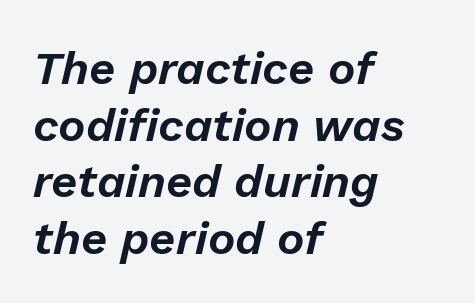
{"italic": "yes", "lean": "right", "slant_degrees": 13, "width": "normal", "stroke_contrast": "low", "x_height": "medium", "monospaced": "no", "underline": "no", "align": "left", "line_spacing_ratio": 1.23, "letter_spacing": "normal", "letter_spacing_em": 0.0, "glyph_px": 46}
